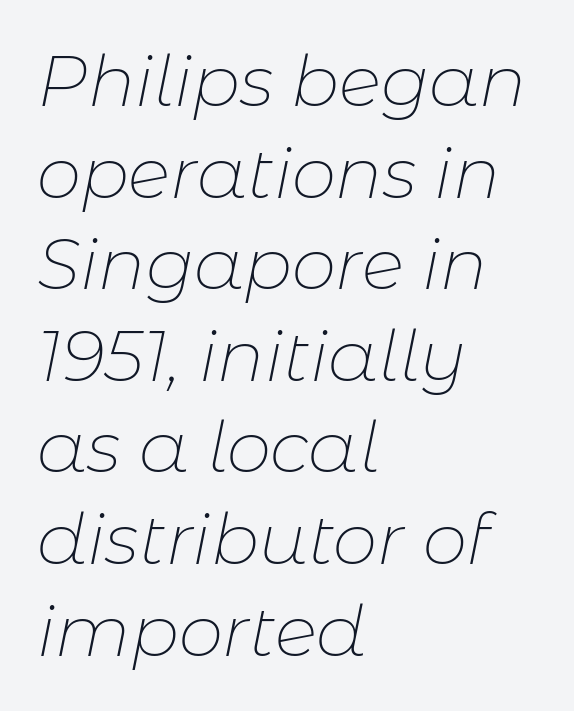
{"italic": "yes", "lean": "right", "slant_degrees": 11, "bold": "no", "weight": "thin", "width": "normal", "stroke_contrast": "low", "x_height": "medium", "monospaced": "no", "underline": "no", "align": "left", "line_spacing": "normal", "line_spacing_ratio": 1.29, "letter_spacing": "normal", "letter_spacing_em": 0.0, "glyph_px": 71}
